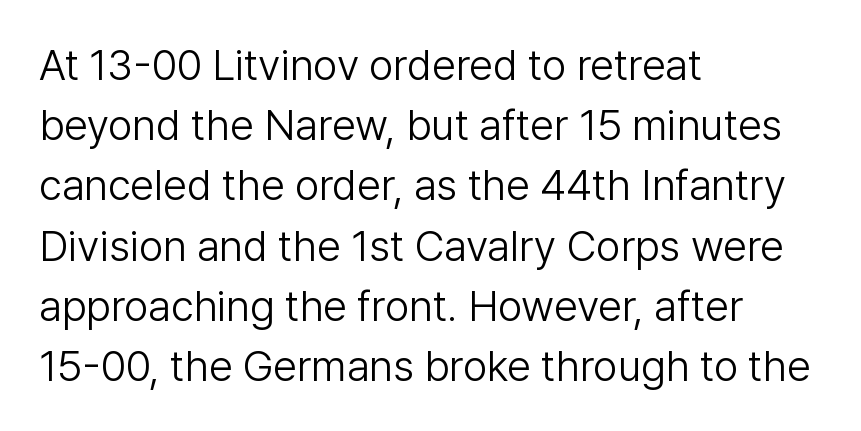
Q: Is the text bold? A: No.
Q: Is the text italic (slanted)? A: No, it is upright.
Q: Is the typeface a serif or a sans-serif typeface? A: Sans-serif.
Q: Is the text underlined? A: No.
Q: How is the paragraph aligned? A: Left-aligned.
Q: Is the spacing between letters normal or unusually wide? A: Normal.
Q: Is the spacing between lines tight, normal or loose? A: Normal.
Q: Width (condensed, normal, or wide)? A: Normal.
Q: Stroke contrast? A: Low.
Q: x-height? A: Medium.
Q: Monospaced? A: No.
